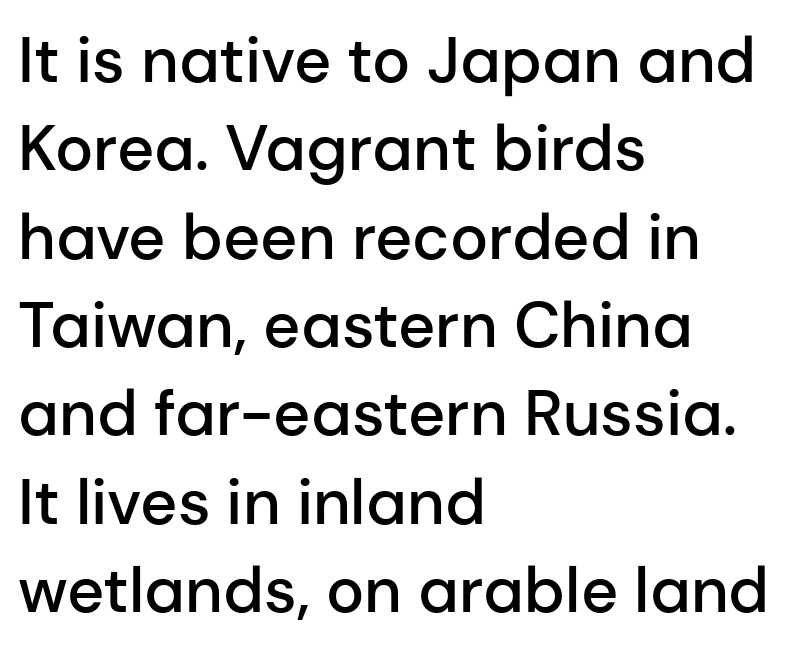
{"serif": "no", "italic": "no", "bold": "semi", "weight": "semibold", "width": "normal", "stroke_contrast": "low", "x_height": "medium", "monospaced": "no", "underline": "no", "align": "left", "line_spacing": "normal", "line_spacing_ratio": 1.38, "letter_spacing": "normal", "letter_spacing_em": 0.0, "glyph_px": 64}
